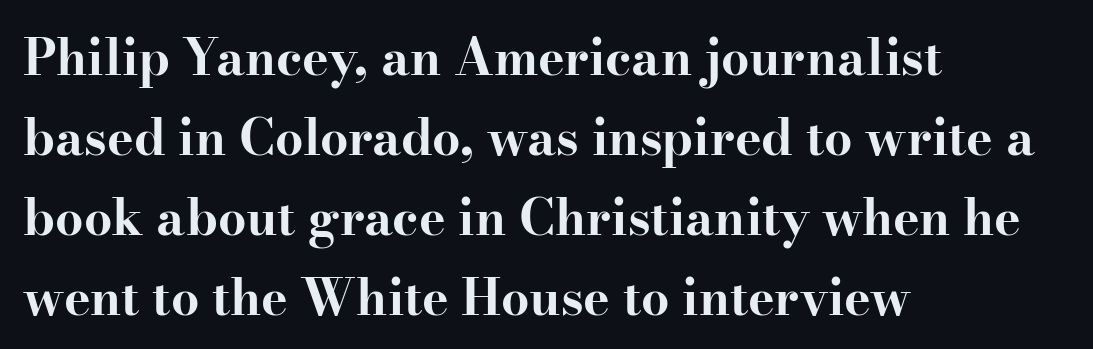
Q: Is the text bold? A: Yes.
Q: Is the text italic (slanted)? A: No, it is upright.
Q: Is the typeface a serif or a sans-serif typeface? A: Serif.
Q: Is the text underlined? A: No.
Q: How is the paragraph aligned? A: Left-aligned.
Q: Is the spacing between letters normal or unusually wide? A: Normal.
Q: Is the spacing between lines tight, normal or loose? A: Normal.
Q: Width (condensed, normal, or wide)? A: Wide.
Q: Stroke contrast? A: High.
Q: x-height? A: Small.
Q: Monospaced? A: No.
